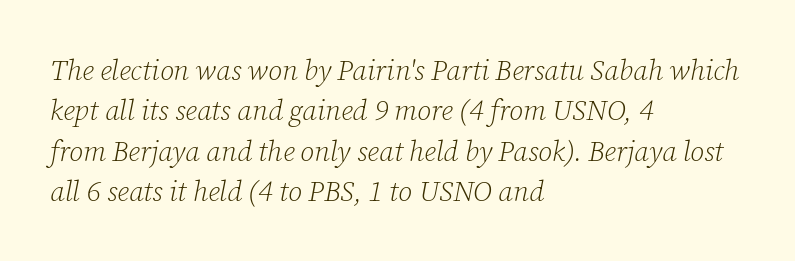
The face looks like a standard text weight, possibly lighter. Yep, that's italic — everything's leaning. A student would call this left alignment; a typographer would say flush left, rag right. Whoever set this chose a conventional vertical rhythm.
